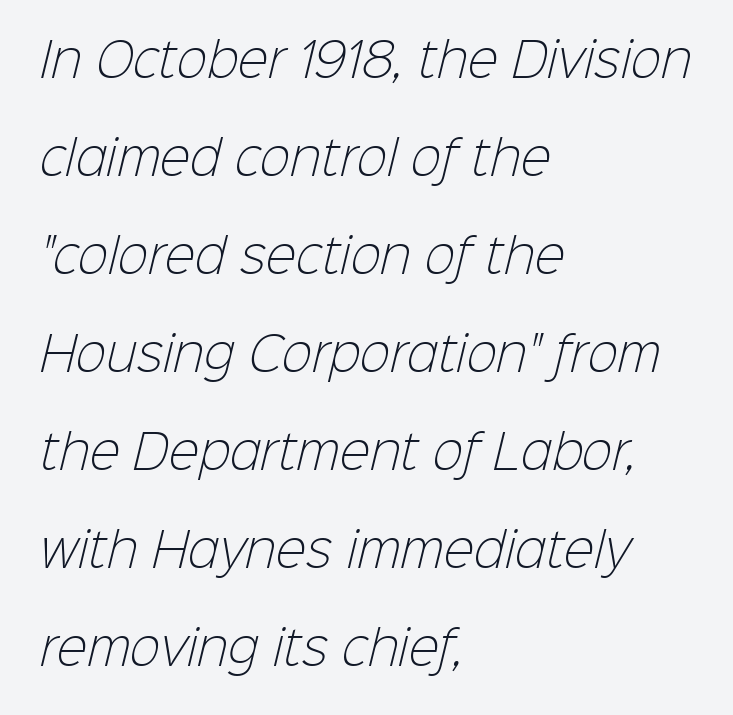
The image shows 46 px light sans-serif type; set left-aligned, loose line spacing (2.13x), normal letter spacing, not underlined; low stroke contrast and a medium x-height.
